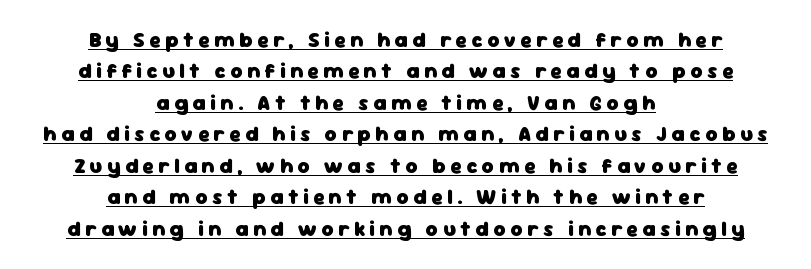
Q: Is the text bold? A: Yes.
Q: Is the text italic (slanted)? A: No, it is upright.
Q: Is the text underlined? A: Yes.
Q: How is the paragraph aligned? A: Centered.
Q: Is the spacing between letters normal or unusually wide? A: Unusually wide.
Q: Is the spacing between lines tight, normal or loose? A: Normal.
